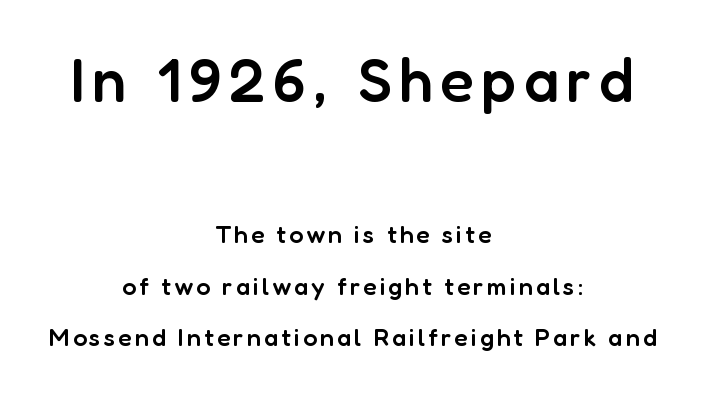
Note: larger setting up top, smaller setting below. Spacing verdict: proportional, widths tailored to each character. Ascenders rise straight up at ninety degrees. Both edges are ragged and mirror each other, which tells us the setting is centered. Clear beneath every line of the passage.
